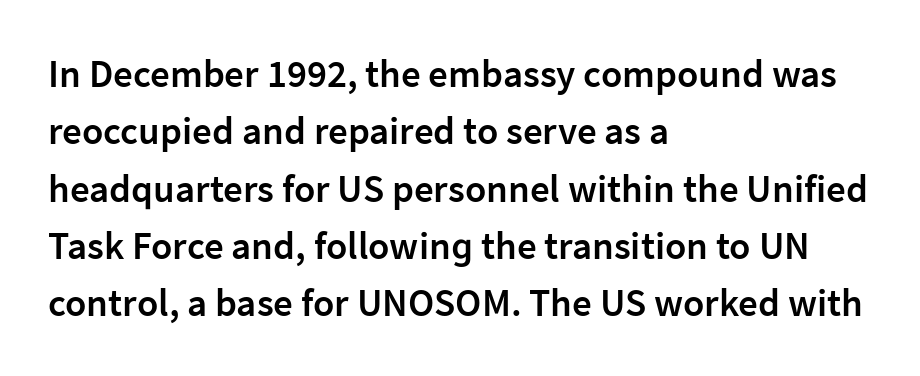
The font is running at a semibold setting, under full bold. The typesetter chose a ragged-right arrangement here. Bare-footed words on every line. The axis of the letterforms is exactly vertical.
